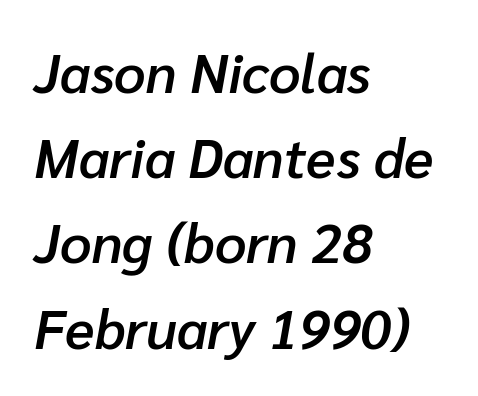
{"italic": "yes", "lean": "right", "slant_degrees": 10, "bold": "semi", "weight": "semibold", "width": "normal", "stroke_contrast": "low", "x_height": "medium", "monospaced": "no", "underline": "no", "align": "left", "line_spacing": "normal", "line_spacing_ratio": 1.55, "letter_spacing": "normal", "letter_spacing_em": 0.0, "glyph_px": 55}
